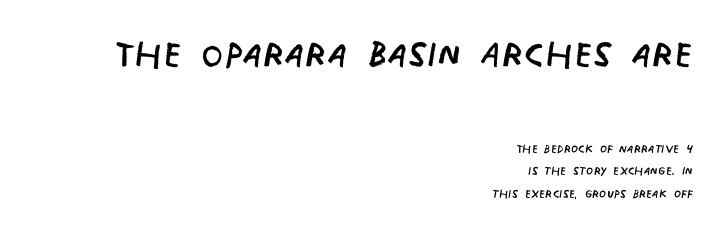
{"serif": "no", "bold": "no", "weight": "regular", "width": "condensed", "stroke_contrast": "low", "x_height": "large", "monospaced": "no", "underline": "no", "align": "right", "line_spacing": "normal", "line_spacing_ratio": 1.42, "letter_spacing": "normal", "letter_spacing_em": 0.0, "larger_block": "first", "size_ratio": 3.06, "glyph_px": 49}
